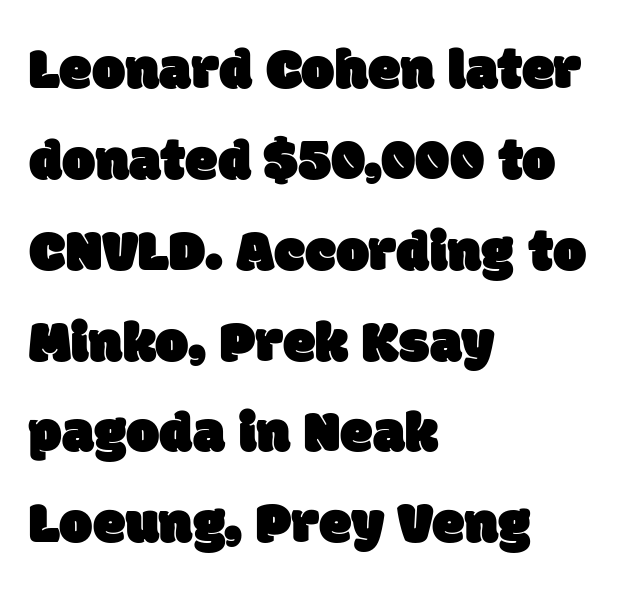
{"serif": "no", "width": "normal", "stroke_contrast": "low", "x_height": "large", "monospaced": "no", "underline": "no", "align": "left", "line_spacing": "normal", "line_spacing_ratio": 1.54, "letter_spacing": "normal", "letter_spacing_em": 0.0, "glyph_px": 59}
